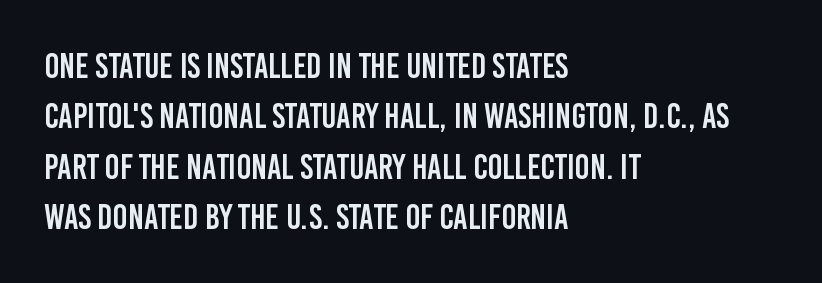
These lines are rendered in a variable-pitch font. These lines are set flush left with a ragged right edge. Font category for this specimen: sans-serif. Vertically, the passage feels balanced, rows spaced as you'd expect.
